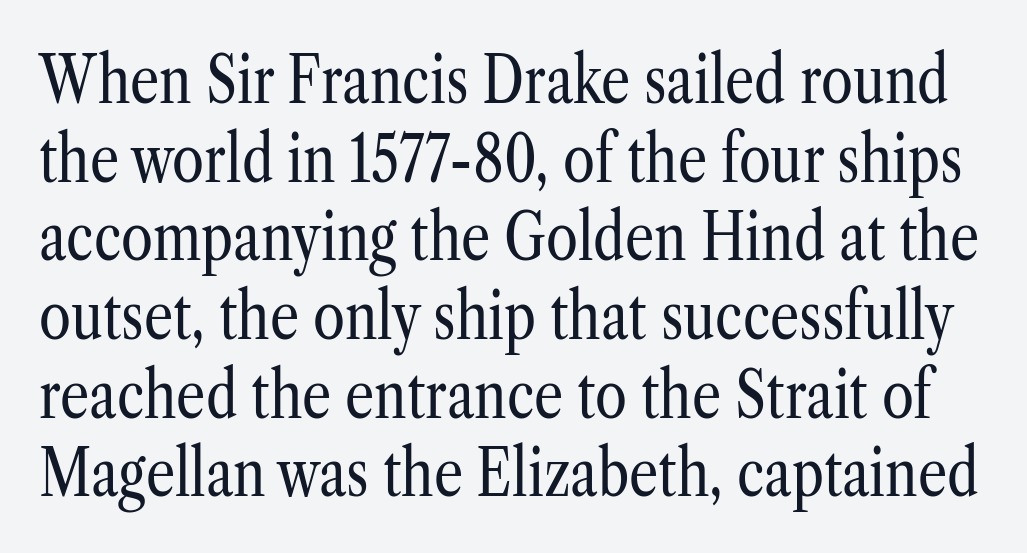
The image shows 65 px regular-weight, condensed serif type, upright; set line spacing 1.21x, normal letter spacing, not underlined; low stroke contrast and a medium x-height.
